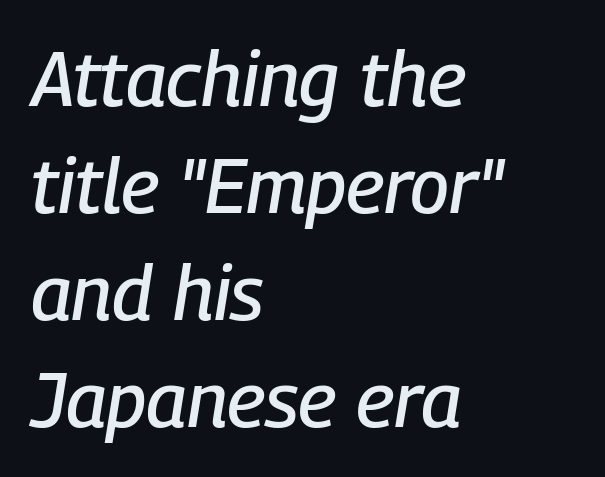
The image shows 77 px condensed type, italic (leaning right); set left-aligned, normal line spacing (1.39x), normal letter spacing, not underlined; low stroke contrast and a medium x-height.
